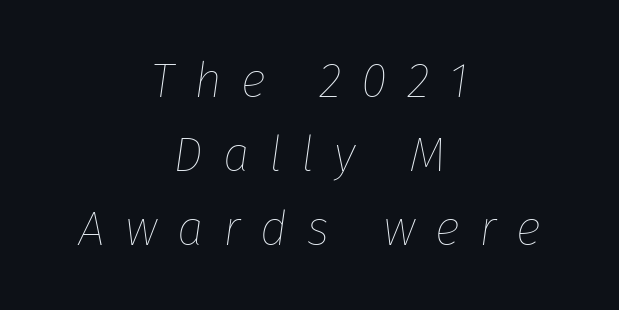
These lines were composed using italics. The leading is moderate, giving the passage an even texture. Letters rest on an invisible, unmarked baseline. The compositor balanced each line on the midline.
